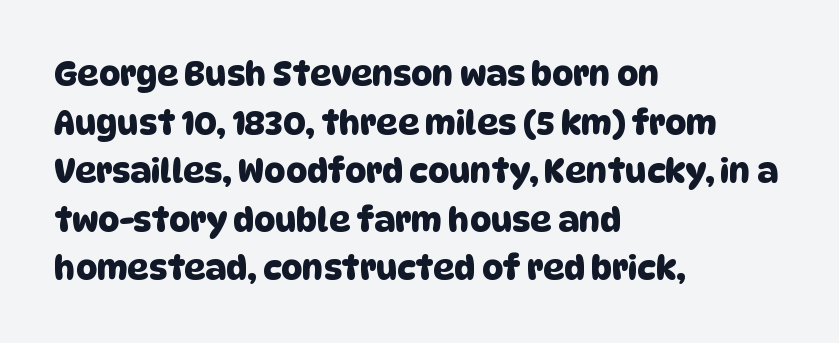
Q: Is the typeface a serif or a sans-serif typeface? A: Sans-serif.
Q: Is the text underlined? A: No.
Q: How is the paragraph aligned? A: Left-aligned.
Q: Is the spacing between letters normal or unusually wide? A: Normal.
Q: Is the spacing between lines tight, normal or loose? A: Normal.
Q: Width (condensed, normal, or wide)? A: Normal.
Q: Stroke contrast? A: Low.
Q: x-height? A: Large.
Q: Monospaced? A: No.
